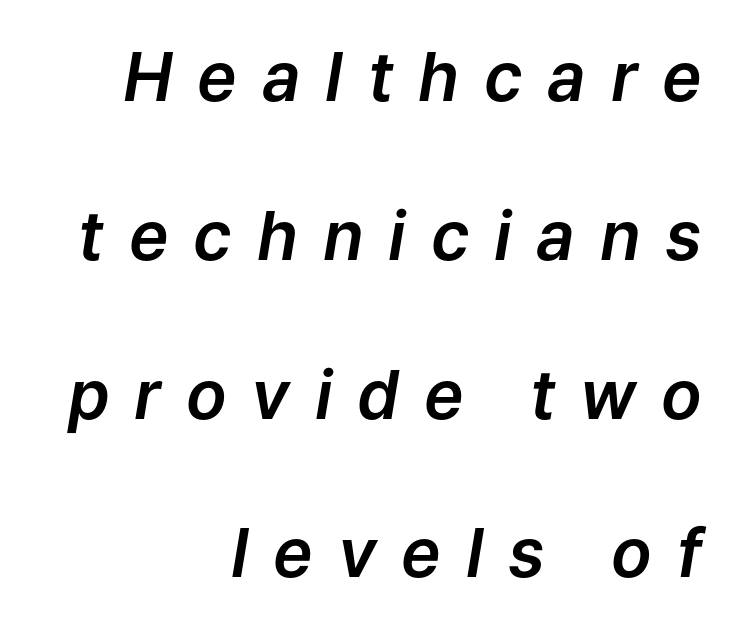
Q: Is the text italic (slanted)? A: Yes, it leans right by about 9 degrees.
Q: Is the text underlined? A: No.
Q: How is the paragraph aligned? A: Right-aligned.
Q: Is the spacing between letters normal or unusually wide? A: Unusually wide.
Q: Is the spacing between lines tight, normal or loose? A: Loose.
Q: Width (condensed, normal, or wide)? A: Normal.
Q: Stroke contrast? A: Low.
Q: x-height? A: Medium.
Q: Monospaced? A: No.
